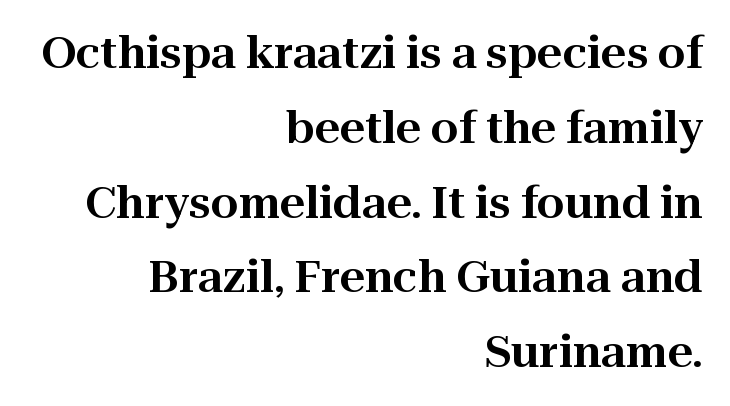
{"serif": "yes", "italic": "no", "width": "normal", "stroke_contrast": "high", "x_height": "medium", "monospaced": "no", "underline": "no", "align": "right", "line_spacing": "normal", "line_spacing_ratio": 1.7, "letter_spacing": "normal", "letter_spacing_em": 0.0, "glyph_px": 44}
